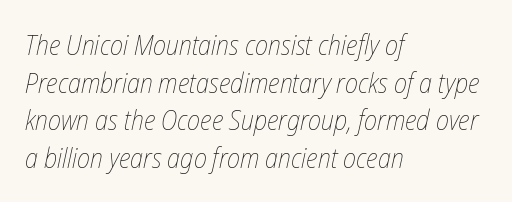
A typesetter would call this proportional, since set widths differ per character. The typography opts for an oblique posture over an upright one. If you measured baseline to baseline, you'd find a middling distance. Weight: not bold — regular or lighter.
